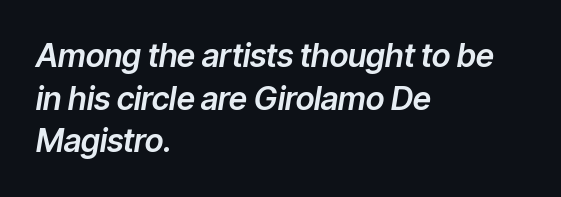
Does the copy run flush right? No — it runs flush left. Honestly, the row spacing looks completely unremarkable. Each letter keeps its own natural width here, so spacing adapts to shape. Here the glyphs are tracked normally, forming tight word shapes. Only glyphs here, with clear space below each row.
